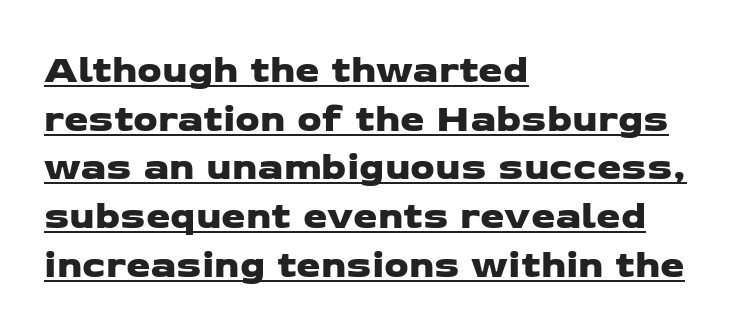
The passage shown is underscored from start to finish. Note the varied advance widths — an 'i' is clearly narrower than an 'm'. All the whitespace from short lines collects on the right. Type style note: lacks serifs.
